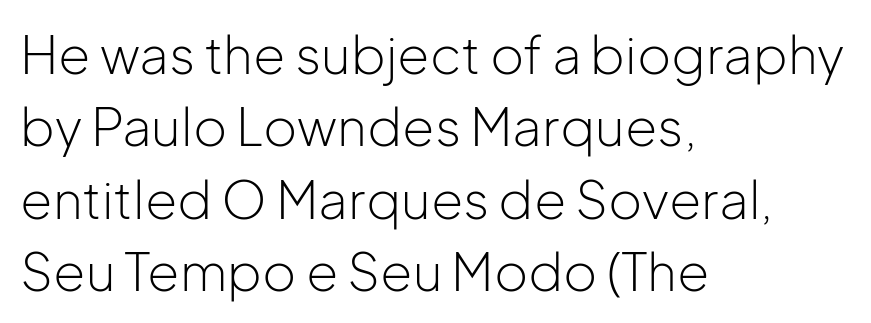
The image shows 52 px light sans-serif type, upright; set left-aligned, normal line spacing (1.39x), normal letter spacing, not underlined; low stroke contrast and a medium x-height.
